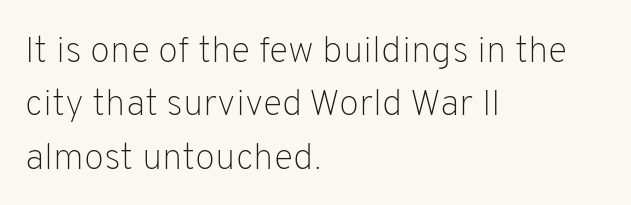
You could not count columns in this text — the font is proportionally spaced. The compositor pushed each line to the left boundary. Is there much room between lines? A standard amount, neither cramped nor airy. Words float on clear page, feet unadorned. No extra ink here — the face is not bold. Is there any slant? The stems are plumb.
